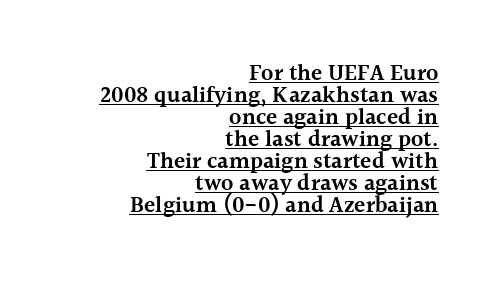
Q: Is the text bold? A: Semi-bold.
Q: Is the text italic (slanted)? A: No, it is upright.
Q: Is the text underlined? A: Yes.
Q: How is the paragraph aligned? A: Right-aligned.
Q: Is the spacing between letters normal or unusually wide? A: Normal.
Q: Is the spacing between lines tight, normal or loose? A: Tight.
